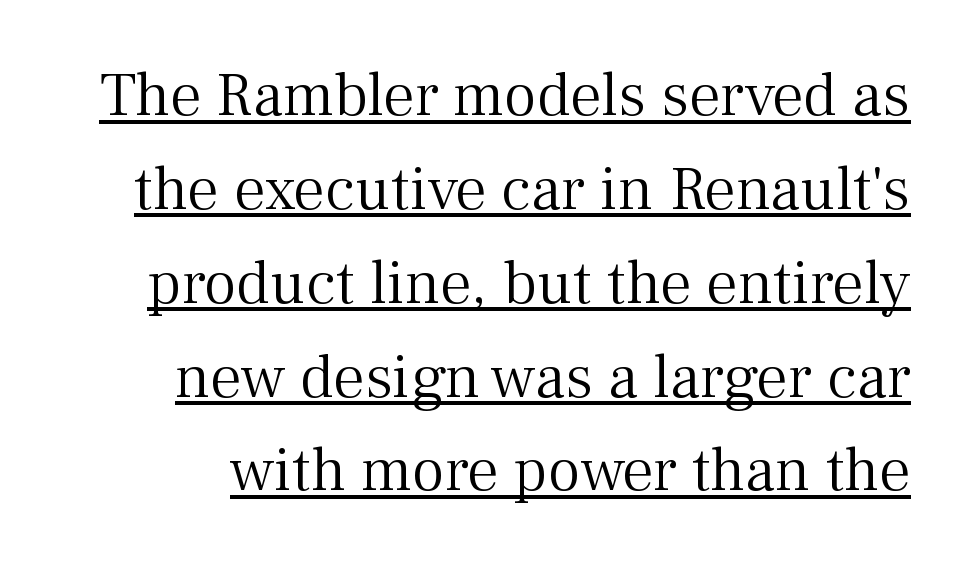
Q: Is the text bold? A: No.
Q: Is the text italic (slanted)? A: No, it is upright.
Q: Is the typeface a serif or a sans-serif typeface? A: Serif.
Q: Is the text underlined? A: Yes.
Q: Is the spacing between letters normal or unusually wide? A: Normal.
Q: Is the spacing between lines tight, normal or loose? A: Normal.
Q: Width (condensed, normal, or wide)? A: Normal.
Q: Stroke contrast? A: Medium.
Q: x-height? A: Medium.
Q: Monospaced? A: No.
